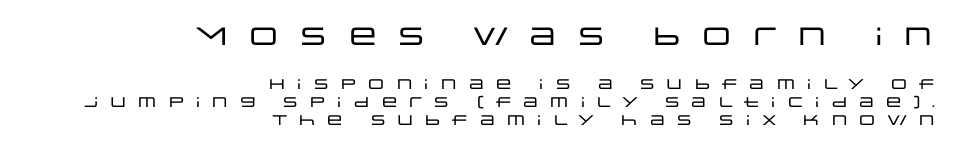
The image shows 25 px text type, upright; set right-aligned, normal line spacing (1.28x), unusually wide letter spacing (+0.48 em), not underlined; the first (top) block is 1.79x larger.
